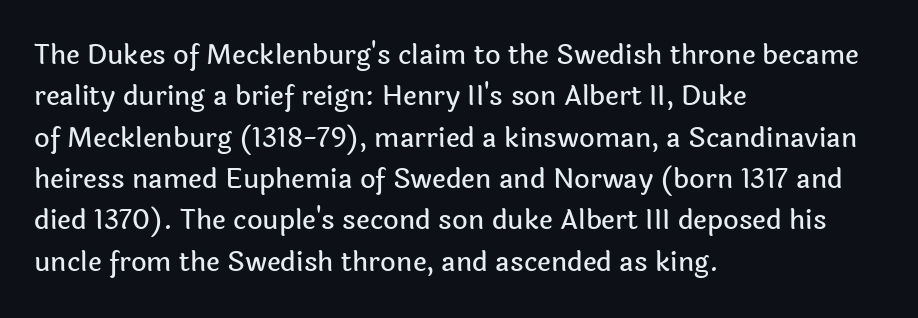
Successive baselines arrive at the customary interval. Short and long lines alike share a common starting point at left. Italic: no, the glyphs are upright roman. Short note: letters normally spaced. Quick note: underline off.
